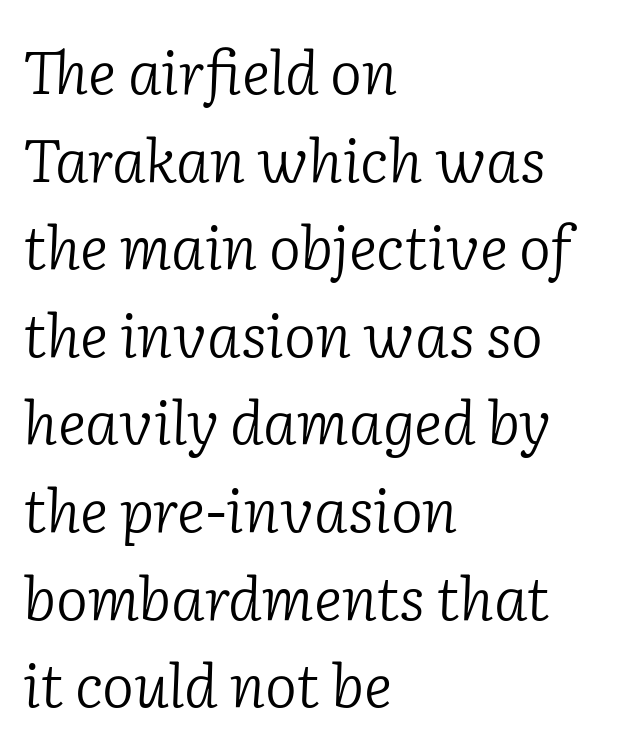
The image shows 60 px light serif type, italic (leaning right); set left-aligned, normal line spacing (1.46x), normal letter spacing, not underlined; low stroke contrast and a medium x-height.
